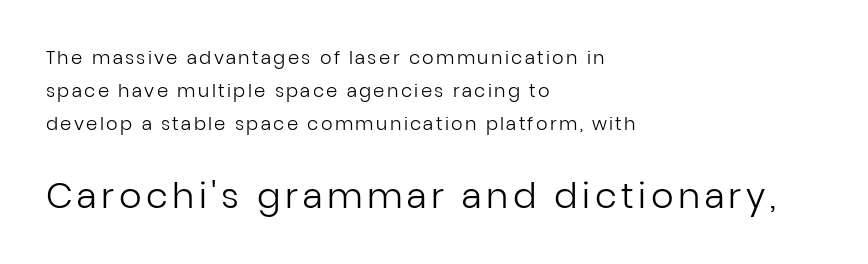
Q: Is the text bold? A: No.
Q: Is the text italic (slanted)? A: No, it is upright.
Q: Is the typeface a serif or a sans-serif typeface? A: Sans-serif.
Q: Is the text underlined? A: No.
Q: How is the paragraph aligned? A: Left-aligned.
Q: Which block of text is set in a larger size, the first (top) or the second (bottom)? A: The second (bottom) one.
Q: Width (condensed, normal, or wide)? A: Normal.
Q: Stroke contrast? A: Low.
Q: x-height? A: Medium.
Q: Monospaced? A: No.
